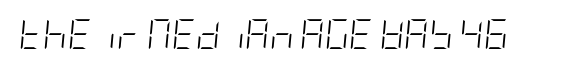
{"italic": "yes", "lean": "right", "slant_degrees": 5, "bold": "no", "weight": "light", "width": "condensed", "stroke_contrast": "low", "x_height": "large", "underline": "no", "letter_spacing": "normal", "letter_spacing_em": 0.0, "glyph_px": 30}
